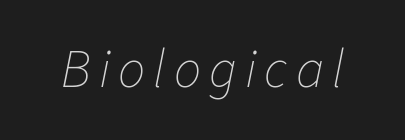
The image shows 54 px thin type, italic (leaning right); set not underlined; low stroke contrast and a medium x-height.
